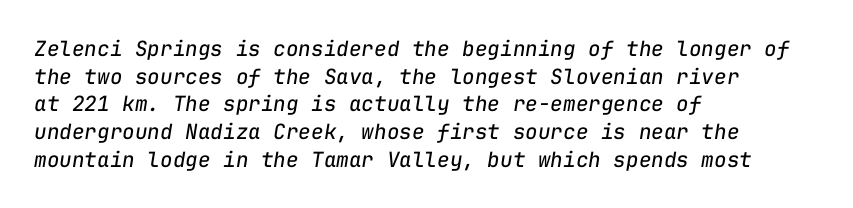
Compared with a centered layout, this one pins lines to the left instead. The weight would be labelled regular, book, light, or lighter still. Descenders hang freely into open space. Yep, that's italic — everything's leaning. Line spacing here is normal.
